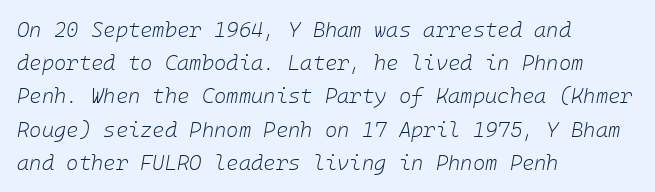
Q: Is the text bold? A: No.
Q: Is the text italic (slanted)? A: Yes, it leans right by about 10 degrees.
Q: Is the text underlined? A: No.
Q: How is the paragraph aligned? A: Left-aligned.
Q: Is the spacing between letters normal or unusually wide? A: Normal.
Q: Is the spacing between lines tight, normal or loose? A: Normal.
